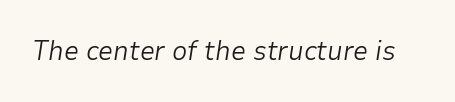
{"italic": "yes", "lean": "right", "slant_degrees": 9, "bold": "no", "underline": "no", "letter_spacing": "normal", "letter_spacing_em": 0.0, "glyph_px": 27}
